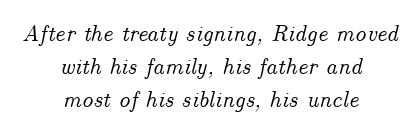
{"italic": "yes", "lean": "right", "slant_degrees": 14, "underline": "no", "align": "center", "line_spacing": "normal", "line_spacing_ratio": 1.43, "letter_spacing": "normal", "letter_spacing_em": 0.0, "glyph_px": 23}
